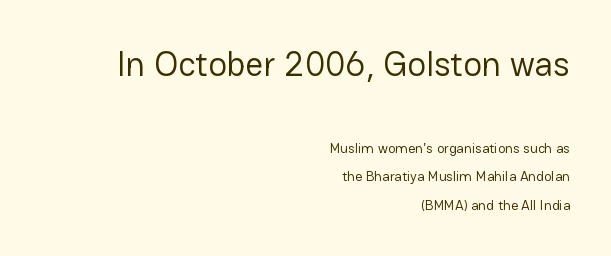
Q: Is the text bold? A: No.
Q: Is the text italic (slanted)? A: No, it is upright.
Q: Is the typeface a serif or a sans-serif typeface? A: Sans-serif.
Q: Is the text underlined? A: No.
Q: How is the paragraph aligned? A: Right-aligned.
Q: Is the spacing between letters normal or unusually wide? A: Normal.
Q: Is the spacing between lines tight, normal or loose? A: Loose.
Q: Which block of text is set in a larger size, the first (top) or the second (bottom)? A: The first (top) one.
Q: Width (condensed, normal, or wide)? A: Normal.
Q: Stroke contrast? A: Low.
Q: x-height? A: Medium.
Q: Monospaced? A: No.
